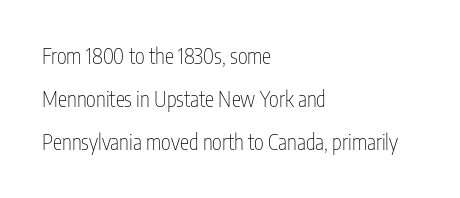
Q: Is the text bold? A: No.
Q: Is the text italic (slanted)? A: No, it is upright.
Q: Is the text underlined? A: No.
Q: How is the paragraph aligned? A: Left-aligned.
Q: Is the spacing between letters normal or unusually wide? A: Normal.
Q: Is the spacing between lines tight, normal or loose? A: Loose.
